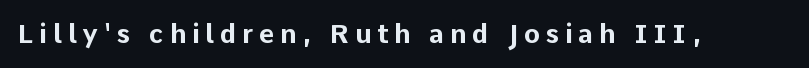
The image shows 26 px bold type, upright; set unusually wide letter spacing (+0.23 em), not underlined.
